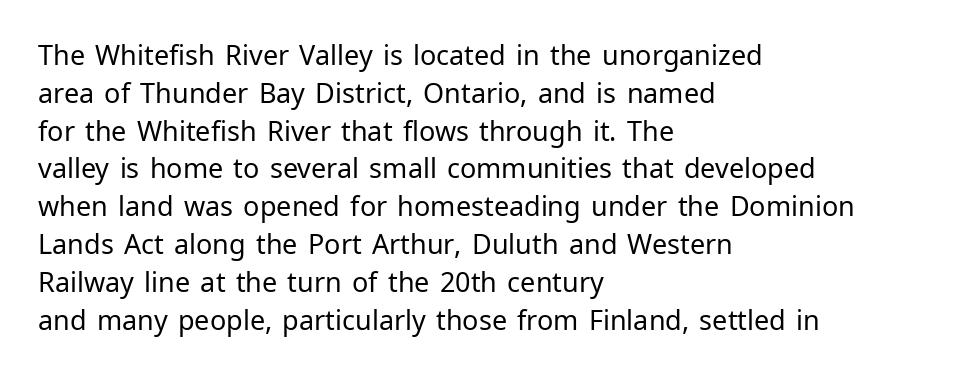
{"italic": "no", "bold": "no", "underline": "no", "align": "left", "line_spacing": "normal", "line_spacing_ratio": 1.4, "letter_spacing": "normal", "letter_spacing_em": 0.0, "glyph_px": 27}
